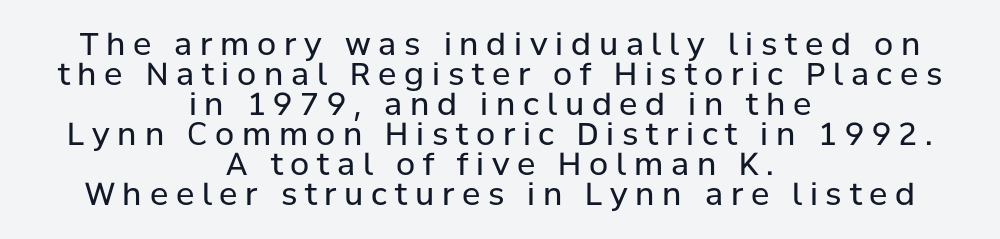
{"serif": "no", "italic": "no", "bold": "no", "weight": "regular", "width": "normal", "stroke_contrast": "low", "x_height": "medium", "monospaced": "no", "underline": "no", "align": "center", "line_spacing": "tight", "line_spacing_ratio": 0.97, "letter_spacing": "wide", "letter_spacing_em": 0.25, "glyph_px": 31}
